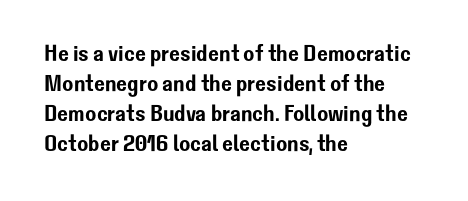
{"italic": "no", "underline": "no", "align": "left", "line_spacing": "normal", "line_spacing_ratio": 1.3, "letter_spacing": "normal", "letter_spacing_em": 0.0, "glyph_px": 23}
